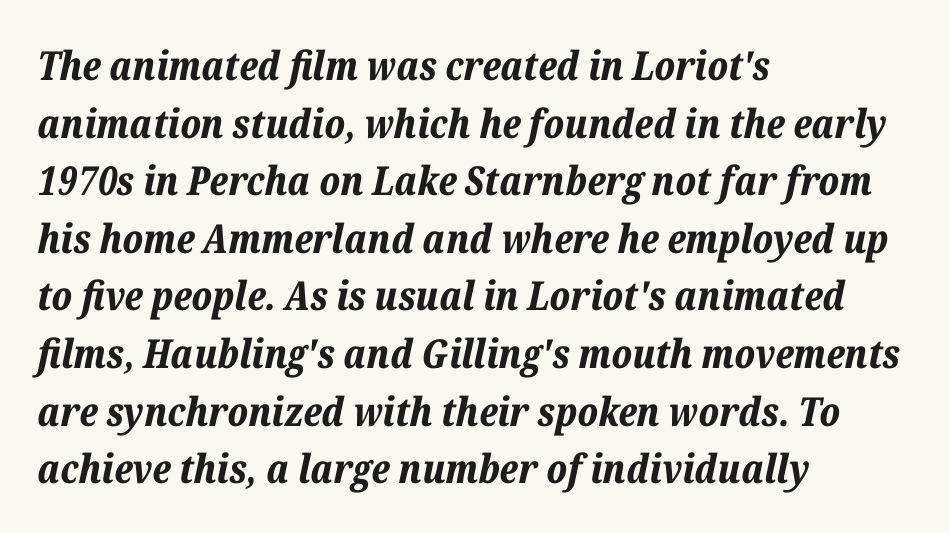
{"italic": "yes", "lean": "right", "slant_degrees": 12, "bold": "yes", "weight": "bold", "width": "normal", "stroke_contrast": "low", "x_height": "medium", "monospaced": "no", "underline": "no", "align": "left", "line_spacing": "normal", "line_spacing_ratio": 1.44, "letter_spacing": "normal", "letter_spacing_em": 0.0, "glyph_px": 40}
